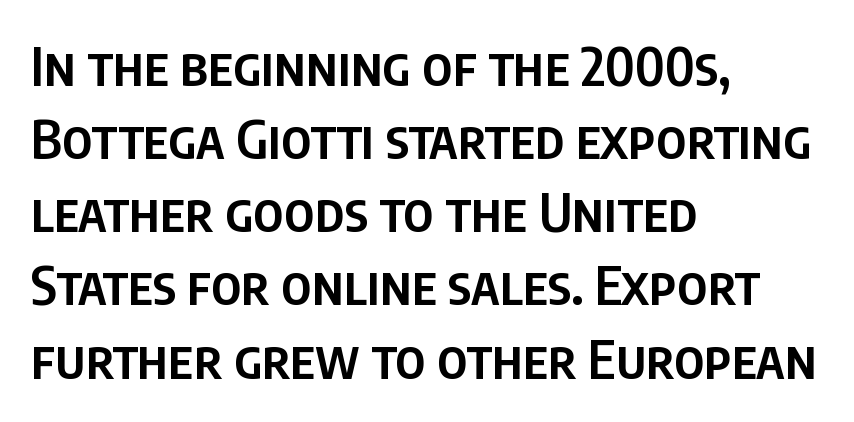
Q: Is the text bold? A: Semi-bold.
Q: Is the text italic (slanted)? A: No, it is upright.
Q: Is the typeface a serif or a sans-serif typeface? A: Sans-serif.
Q: Is the text underlined? A: No.
Q: How is the paragraph aligned? A: Left-aligned.
Q: Is the spacing between letters normal or unusually wide? A: Normal.
Q: Is the spacing between lines tight, normal or loose? A: Normal.
Q: Width (condensed, normal, or wide)? A: Condensed.
Q: Stroke contrast? A: Low.
Q: x-height? A: Large.
Q: Monospaced? A: No.
